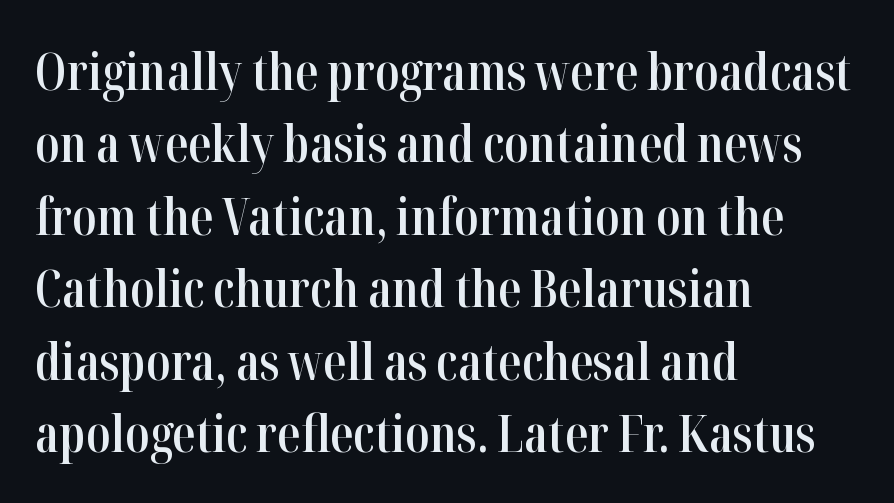
{"serif": "yes", "italic": "no", "bold": "semi", "weight": "semibold", "width": "condensed", "stroke_contrast": "high", "x_height": "medium", "monospaced": "no", "underline": "no", "align": "left", "line_spacing": "normal", "line_spacing_ratio": 1.42, "letter_spacing": "normal", "letter_spacing_em": 0.0, "glyph_px": 51}
